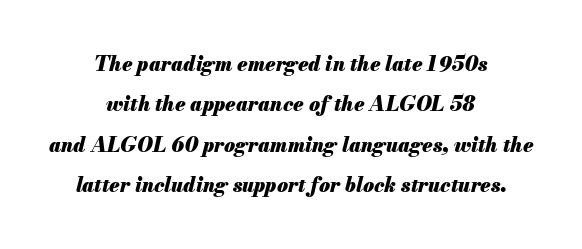
{"italic": "yes", "lean": "right", "slant_degrees": 13, "bold": "yes", "underline": "no", "align": "center", "line_spacing": "loose", "line_spacing_ratio": 2.02, "letter_spacing": "normal", "letter_spacing_em": 0.0, "glyph_px": 20}
